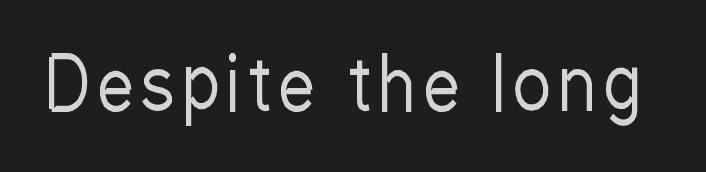
{"serif": "no", "italic": "no", "bold": "no", "weight": "regular", "width": "condensed", "stroke_contrast": "low", "x_height": "medium", "monospaced": "no", "underline": "no", "glyph_px": 71}
